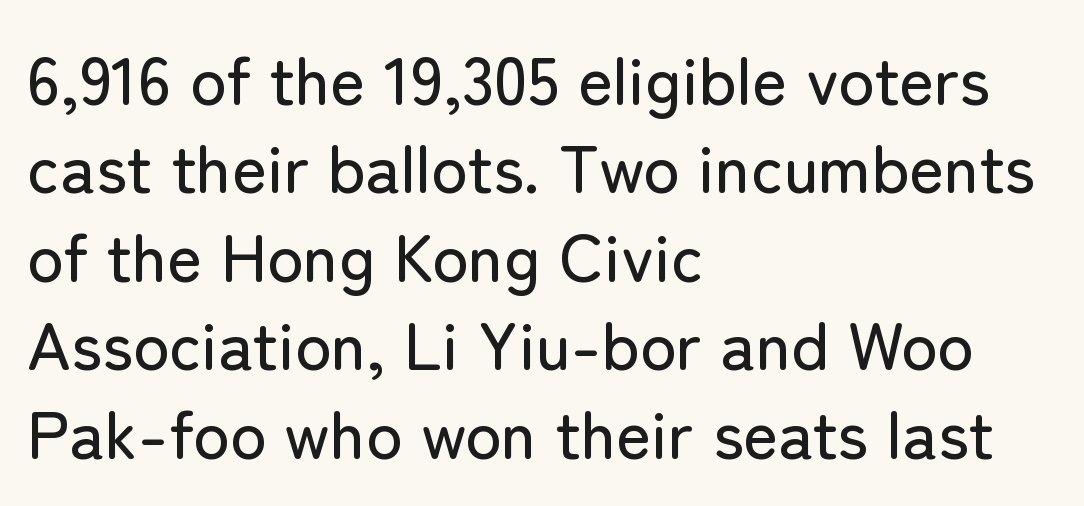
The line-height multiplier appears to be the usual default. You can tell from the bare stems that sans-serif type was used. Posture: straight, roman, zero tilt. Every row of glyphs begins at an identical x-position on the left. The area under the type is left untouched. Looks like regular typesetting: each glyph gets only the width it needs.
